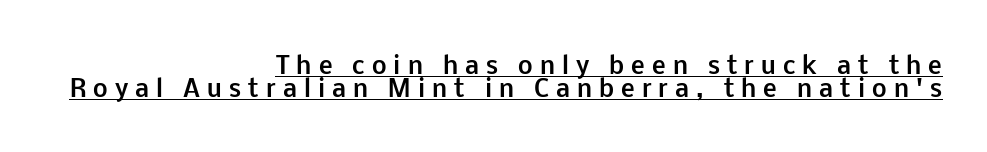
Q: Is the text bold? A: Yes.
Q: Is the text italic (slanted)? A: No, it is upright.
Q: Is the text underlined? A: Yes.
Q: How is the paragraph aligned? A: Right-aligned.
Q: Is the spacing between letters normal or unusually wide? A: Unusually wide.
Q: Is the spacing between lines tight, normal or loose? A: Tight.
